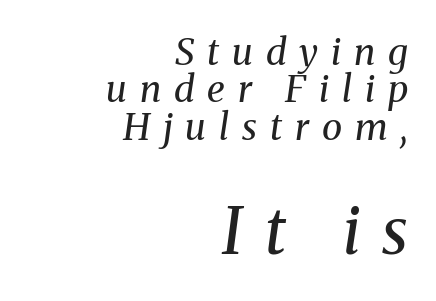
{"serif": "yes", "italic": "yes", "lean": "right", "slant_degrees": 8, "bold": "no", "weight": "regular", "width": "normal", "stroke_contrast": "medium", "x_height": "medium", "monospaced": "no", "underline": "no", "align": "right", "line_spacing": "tight", "line_spacing_ratio": 1.01, "letter_spacing": "wide", "letter_spacing_em": 0.35, "larger_block": "second", "size_ratio": 1.73, "glyph_px": 64}
